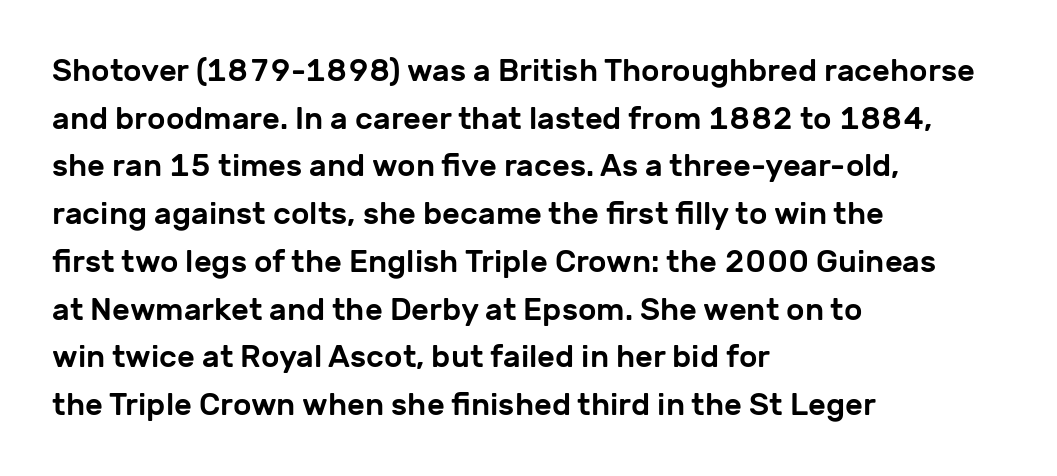
Q: Is the text italic (slanted)? A: No, it is upright.
Q: Is the typeface a serif or a sans-serif typeface? A: Sans-serif.
Q: Is the text underlined? A: No.
Q: How is the paragraph aligned? A: Left-aligned.
Q: Is the spacing between letters normal or unusually wide? A: Normal.
Q: Is the spacing between lines tight, normal or loose? A: Normal.
Q: Width (condensed, normal, or wide)? A: Normal.
Q: Stroke contrast? A: Low.
Q: x-height? A: Medium.
Q: Monospaced? A: No.
